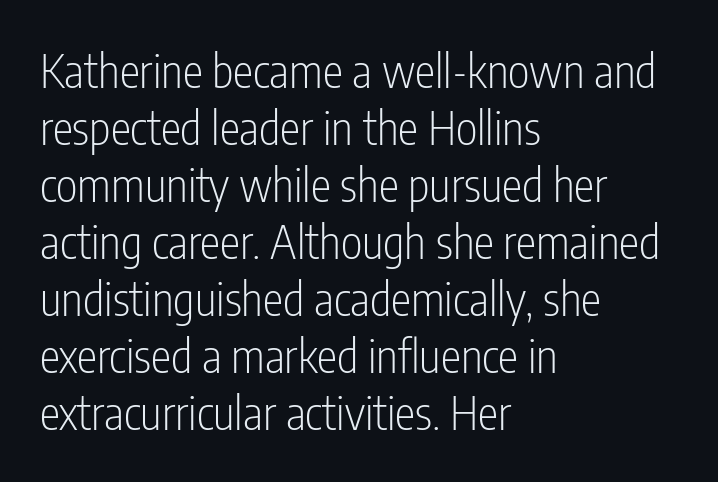
{"serif": "no", "italic": "no", "bold": "no", "weight": "light", "width": "condensed", "stroke_contrast": "low", "x_height": "medium", "monospaced": "no", "underline": "no", "align": "left", "line_spacing_ratio": 1.24, "letter_spacing": "normal", "letter_spacing_em": 0.0, "glyph_px": 46}
